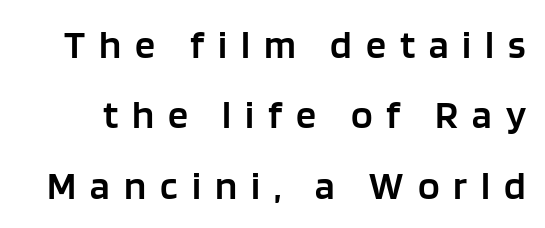
The image shows 40 px semibold sans-serif type, upright; set line spacing 1.76x, unusually wide letter spacing (+0.35 em), not underlined; low stroke contrast and a large x-height.
